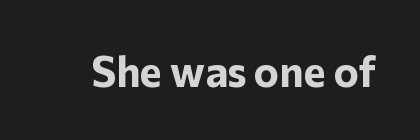
{"serif": "no", "italic": "no", "bold": "yes", "weight": "bold", "width": "normal", "stroke_contrast": "low", "x_height": "medium", "monospaced": "no", "underline": "no", "letter_spacing": "normal", "letter_spacing_em": 0.0, "glyph_px": 42}
